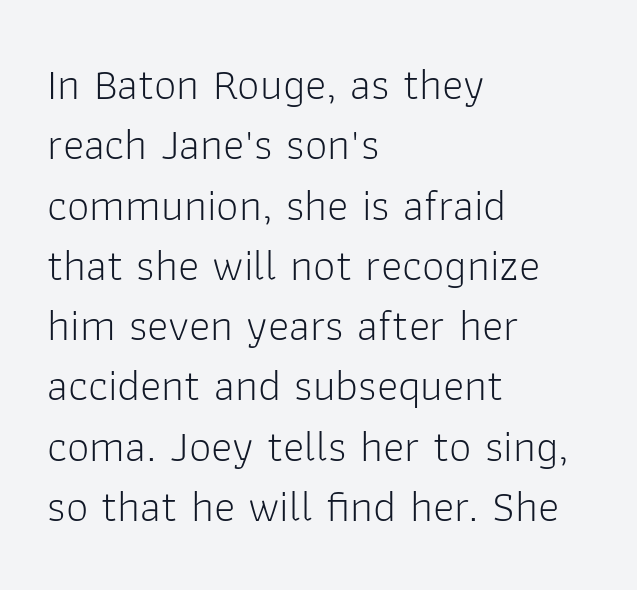
The image shows 45 px light sans-serif type, upright; set left-aligned, normal line spacing (1.34x), normal letter spacing, not underlined; low stroke contrast and a medium x-height.
